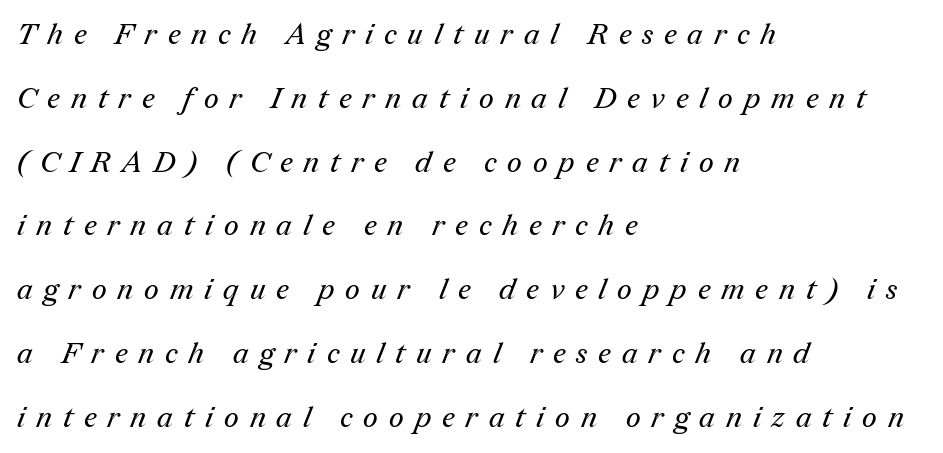
Q: Is the text bold? A: No.
Q: Is the typeface a serif or a sans-serif typeface? A: Serif.
Q: Is the text underlined? A: No.
Q: How is the paragraph aligned? A: Left-aligned.
Q: Is the spacing between letters normal or unusually wide? A: Unusually wide.
Q: Is the spacing between lines tight, normal or loose? A: Loose.
Q: Width (condensed, normal, or wide)? A: Normal.
Q: Stroke contrast? A: Medium.
Q: x-height? A: Medium.
Q: Monospaced? A: No.
